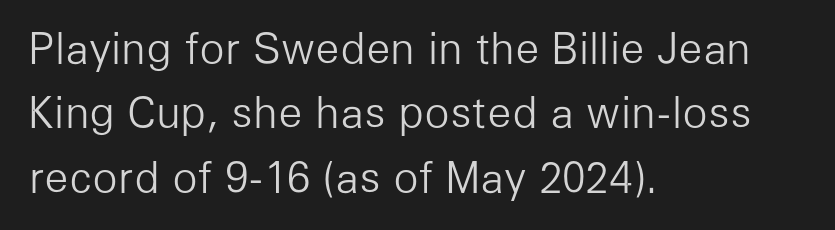
Q: Is the text bold? A: No.
Q: Is the text italic (slanted)? A: No, it is upright.
Q: Is the typeface a serif or a sans-serif typeface? A: Sans-serif.
Q: Is the text underlined? A: No.
Q: How is the paragraph aligned? A: Left-aligned.
Q: Is the spacing between letters normal or unusually wide? A: Normal.
Q: Is the spacing between lines tight, normal or loose? A: Normal.
Q: Width (condensed, normal, or wide)? A: Normal.
Q: Stroke contrast? A: Low.
Q: x-height? A: Medium.
Q: Monospaced? A: No.
